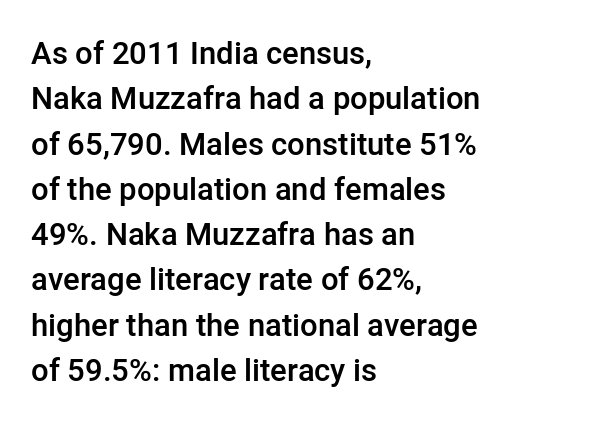
The image shows 31 px semibold sans-serif type, upright; set left-aligned, normal line spacing (1.46x), normal letter spacing, not underlined; low stroke contrast and a medium x-height.
